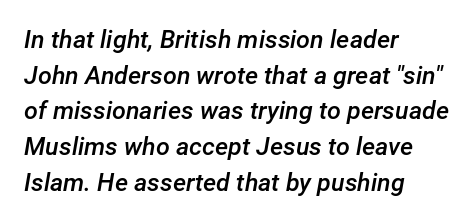
Visually the block forms a straight wall on the left and a jagged coastline on the right. Nobody drew a line under any word here. The axis of the letterforms is tilted away from vertical. Look at the tracking — it's just the regular setting, nothing added. The glyphs have the mass of a demibold cut, below bold. Notice how descenders clear the ascenders below comfortably — that's standard leading.
